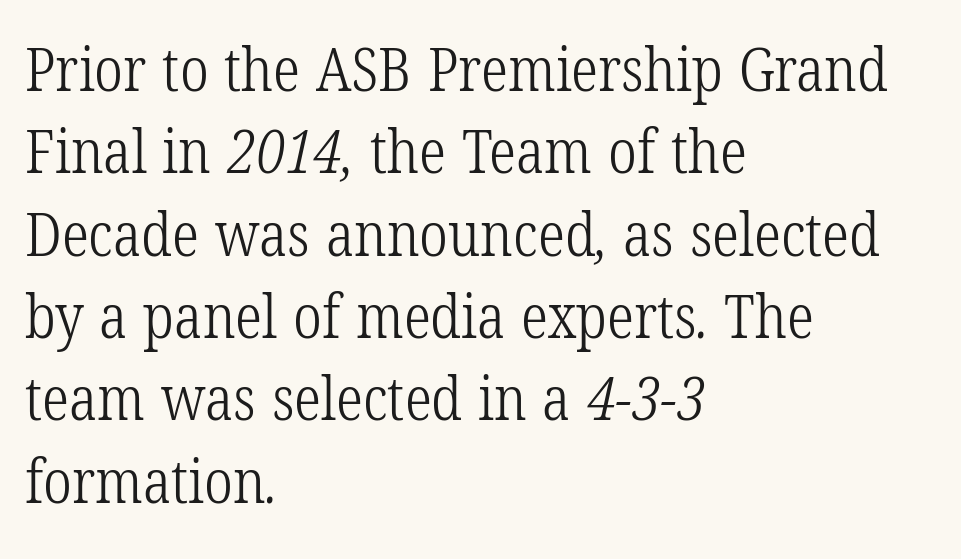
{"serif": "yes", "bold": "no", "weight": "light", "width": "condensed", "stroke_contrast": "low", "x_height": "medium", "monospaced": "no", "underline": "no", "align": "left", "line_spacing": "normal", "line_spacing_ratio": 1.35, "letter_spacing": "normal", "letter_spacing_em": 0.0, "glyph_px": 61}
